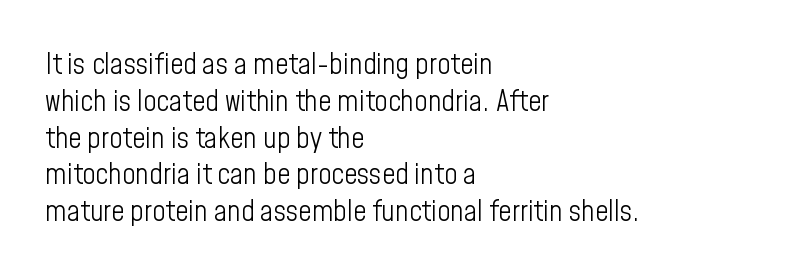
The image shows 29 px light, condensed sans-serif type, upright; set left-aligned, normal line spacing (1.27x), normal letter spacing, not underlined; low stroke contrast and a medium x-height.
